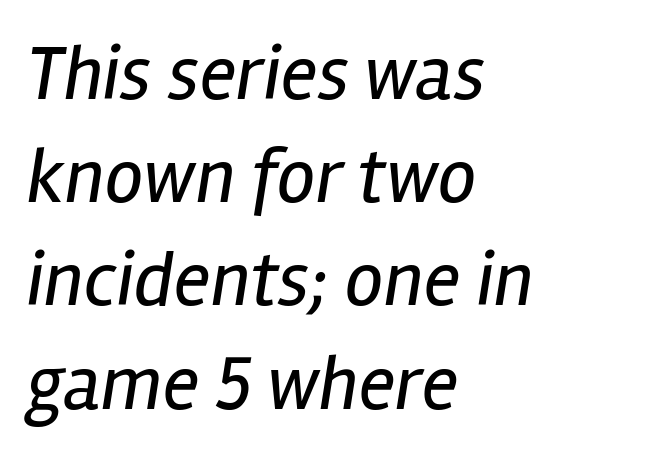
This block has exactly the height ordinary leading produces. Unmarked baselines from the first word to the last. Layout note: lines flush left. Does extra space separate the letters? No, they use regular spacing. Do the characters align in a grid? No, the font is proportional. Emphasis-style slanted type is in use.
